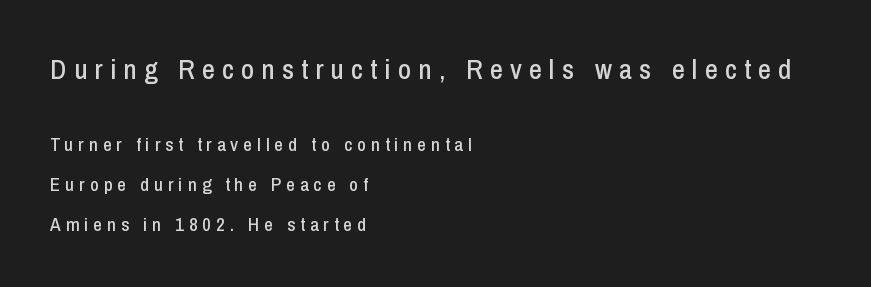
You get the large type first, then a drop to smaller type. A typesetter would call this heavily tracked-out type. A typesetter would call this proportional, since set widths differ per character. Is the block centered? No — it sits flush against the left margin. Is there much room between lines? Yes — plenty of vertical air separates them. You can tell it's not italic because the verticals are truly vertical.
